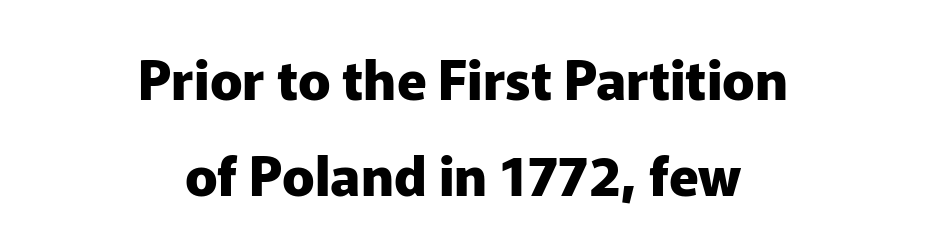
Q: Is the text bold? A: Yes.
Q: Is the text italic (slanted)? A: No, it is upright.
Q: Is the typeface a serif or a sans-serif typeface? A: Sans-serif.
Q: Is the text underlined? A: No.
Q: How is the paragraph aligned? A: Centered.
Q: Is the spacing between letters normal or unusually wide? A: Normal.
Q: Width (condensed, normal, or wide)? A: Normal.
Q: Stroke contrast? A: Low.
Q: x-height? A: Medium.
Q: Monospaced? A: No.
